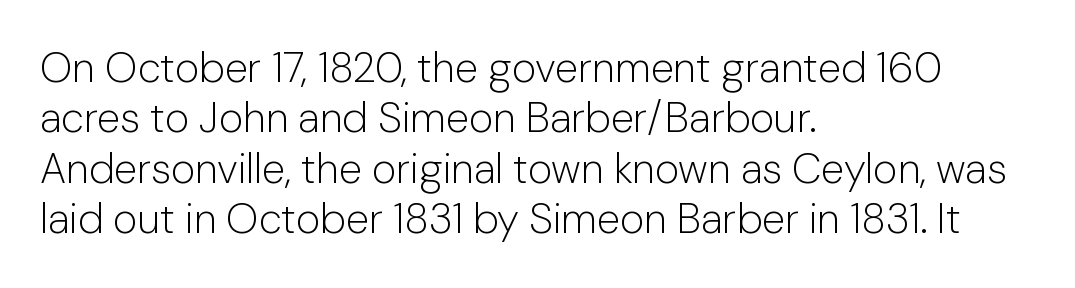
{"serif": "no", "italic": "no", "bold": "no", "weight": "light", "width": "normal", "stroke_contrast": "low", "x_height": "medium", "monospaced": "no", "underline": "no", "align": "left", "line_spacing_ratio": 1.2, "letter_spacing": "normal", "letter_spacing_em": 0.0, "glyph_px": 42}
